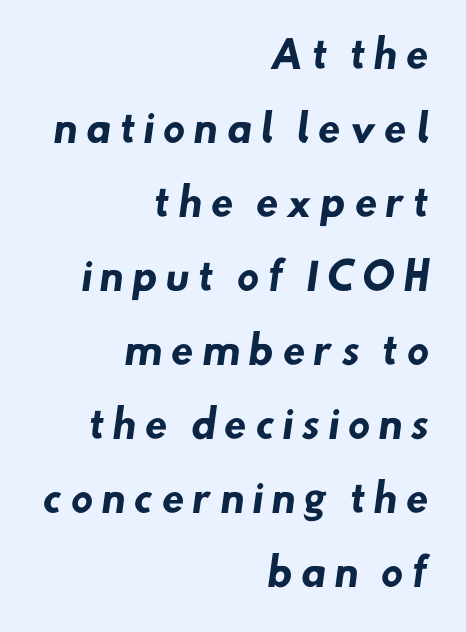
Q: Is the text bold? A: Yes.
Q: Is the typeface a serif or a sans-serif typeface? A: Sans-serif.
Q: Is the text underlined? A: No.
Q: How is the paragraph aligned? A: Right-aligned.
Q: Is the spacing between letters normal or unusually wide? A: Unusually wide.
Q: Is the spacing between lines tight, normal or loose? A: Loose.
Q: Width (condensed, normal, or wide)? A: Normal.
Q: Stroke contrast? A: Low.
Q: x-height? A: Small.
Q: Monospaced? A: No.
